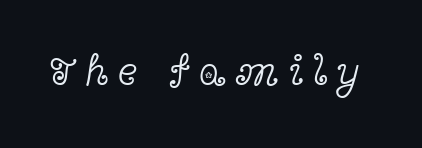
Q: Is the text bold? A: No.
Q: Is the text italic (slanted)? A: No, it is upright.
Q: Is the typeface a serif or a sans-serif typeface? A: Serif.
Q: Is the text underlined? A: No.
Q: Is the spacing between letters normal or unusually wide? A: Unusually wide.
Q: Width (condensed, normal, or wide)? A: Wide.
Q: x-height? A: Medium.
Q: Monospaced? A: No.
